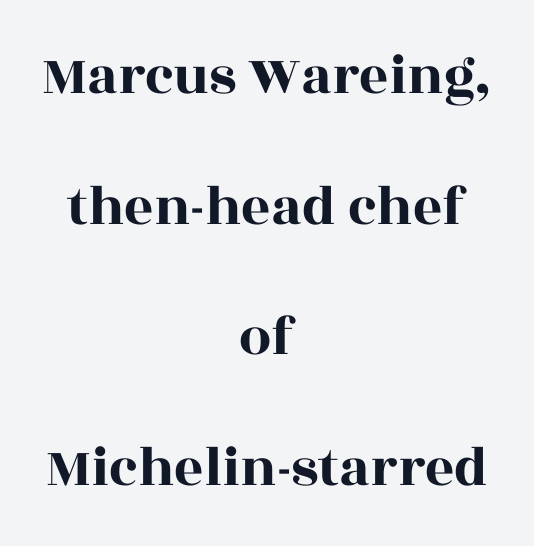
{"serif": "yes", "italic": "no", "width": "wide", "x_height": "large", "monospaced": "no", "underline": "no", "align": "center", "line_spacing": "loose", "line_spacing_ratio": 2.29, "letter_spacing": "normal", "letter_spacing_em": 0.0, "glyph_px": 57}
